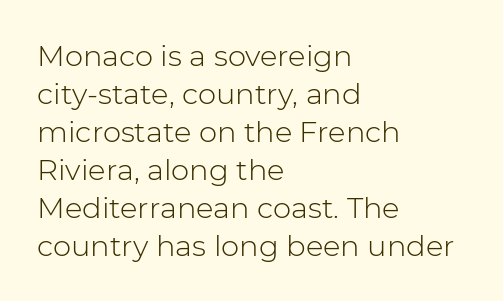
The image shows 29 px light sans-serif type, upright; set left-aligned, normal line spacing (1.31x), normal letter spacing, not underlined; low stroke contrast and a medium x-height.
